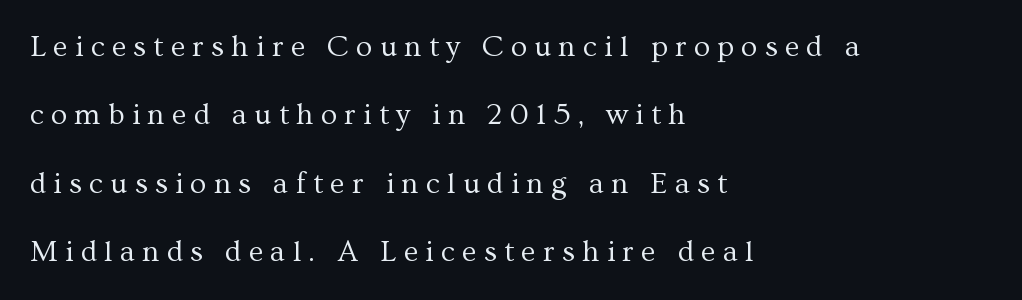
Q: Is the text bold? A: No.
Q: Is the text italic (slanted)? A: No, it is upright.
Q: Is the typeface a serif or a sans-serif typeface? A: Serif.
Q: Is the text underlined? A: No.
Q: How is the paragraph aligned? A: Left-aligned.
Q: Is the spacing between letters normal or unusually wide? A: Unusually wide.
Q: Is the spacing between lines tight, normal or loose? A: Loose.
Q: Width (condensed, normal, or wide)? A: Normal.
Q: Stroke contrast? A: Medium.
Q: x-height? A: Medium.
Q: Monospaced? A: No.
